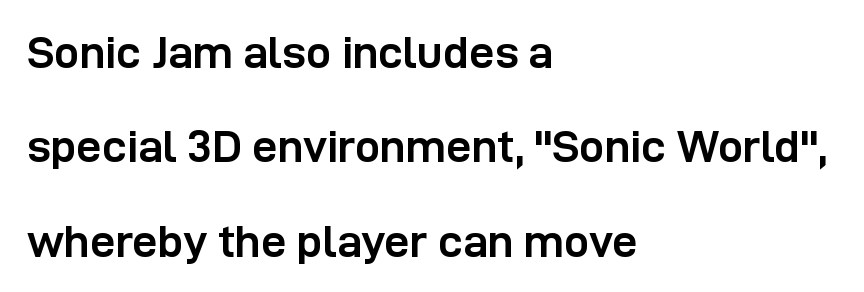
{"serif": "no", "italic": "no", "bold": "yes", "weight": "semibold", "width": "normal", "stroke_contrast": "low", "x_height": "medium", "monospaced": "no", "underline": "no", "align": "left", "line_spacing": "loose", "line_spacing_ratio": 2.1, "letter_spacing": "normal", "letter_spacing_em": 0.0, "glyph_px": 45}
